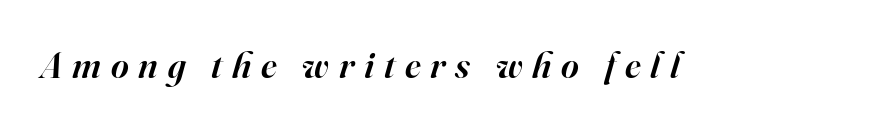
The image shows 38 px semibold serif type, italic (leaning right); set unusually wide letter spacing (+0.26 em), not underlined; high stroke contrast and a small x-height.
